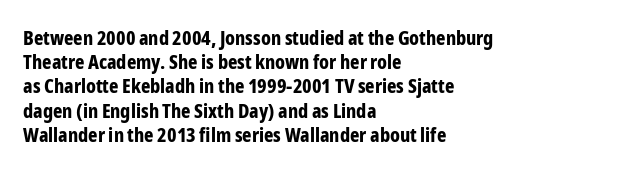
{"italic": "no", "bold": "yes", "underline": "no", "align": "left", "line_spacing_ratio": 1.21, "letter_spacing": "normal", "letter_spacing_em": 0.0, "glyph_px": 20}
